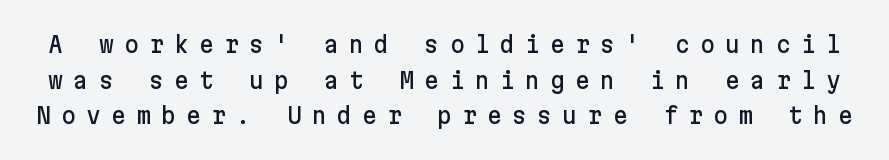
Characters follow at a spacing far wider than the type designer built in. A roman cut, with each character standing at attention. How would I describe the line gaps? Plain and ordinary. Plain, unruled lines of type.
